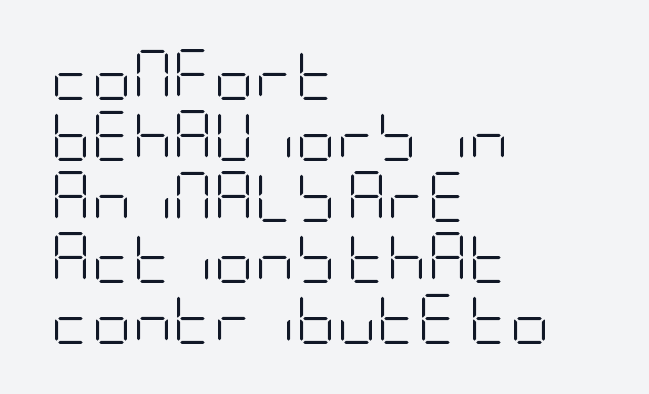
Bare-footed words on every line. A light-to-regular cut is what we see here. Unlike italic type, these characters show no tilt at all. Notice how the passage keeps a crisp vertical edge on the left only. Nothing unusual about the tracking: characters are spaced as the font intends.
